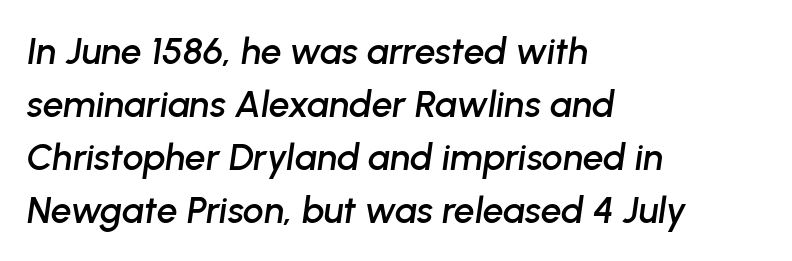
The image shows 37 px text type, italic (leaning right); set left-aligned, normal line spacing (1.43x), normal letter spacing, not underlined; low stroke contrast and a medium x-height.
